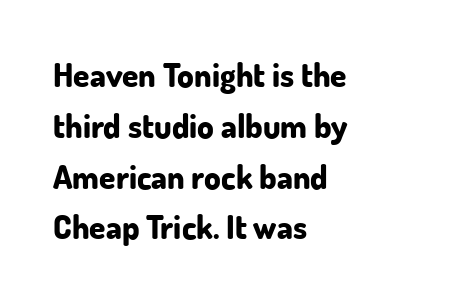
Q: Is the text bold? A: Yes.
Q: Is the text italic (slanted)? A: No, it is upright.
Q: Is the typeface a serif or a sans-serif typeface? A: Sans-serif.
Q: Is the text underlined? A: No.
Q: How is the paragraph aligned? A: Left-aligned.
Q: Is the spacing between letters normal or unusually wide? A: Normal.
Q: Is the spacing between lines tight, normal or loose? A: Normal.
Q: Width (condensed, normal, or wide)? A: Normal.
Q: Stroke contrast? A: Low.
Q: x-height? A: Small.
Q: Monospaced? A: No.
